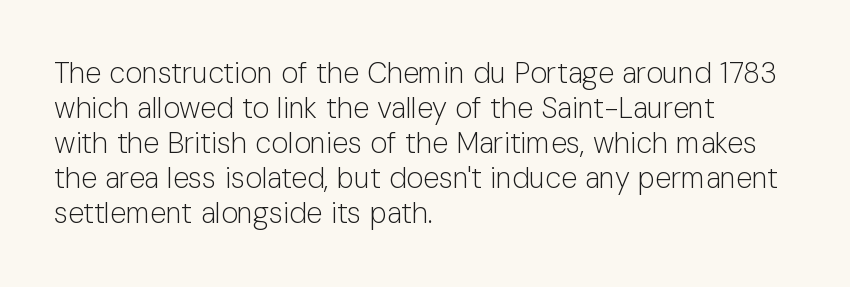
{"serif": "no", "italic": "no", "bold": "no", "weight": "light", "width": "normal", "stroke_contrast": "low", "x_height": "medium", "monospaced": "no", "underline": "no", "align": "left", "line_spacing_ratio": 1.21, "letter_spacing": "normal", "letter_spacing_em": 0.0, "glyph_px": 29}
